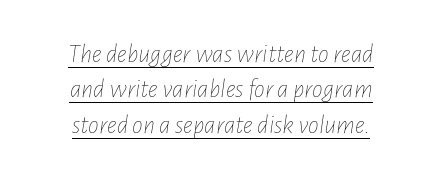
{"italic": "yes", "lean": "right", "slant_degrees": 7, "bold": "no", "underline": "yes", "align": "center", "line_spacing": "normal", "line_spacing_ratio": 1.31, "letter_spacing": "normal", "letter_spacing_em": 0.0, "glyph_px": 27}
